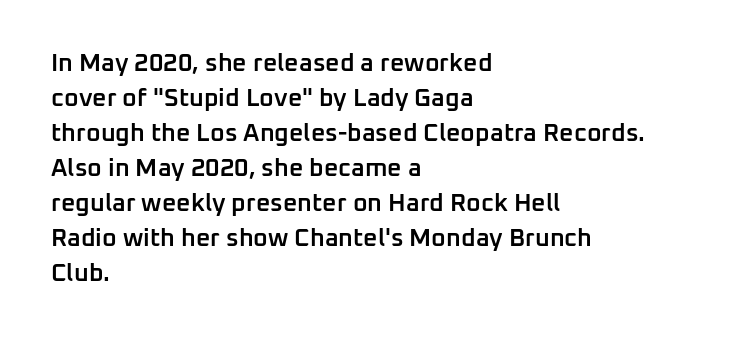
Q: Is the text bold? A: Semi-bold.
Q: Is the text italic (slanted)? A: No, it is upright.
Q: Is the text underlined? A: No.
Q: How is the paragraph aligned? A: Left-aligned.
Q: Is the spacing between letters normal or unusually wide? A: Normal.
Q: Is the spacing between lines tight, normal or loose? A: Normal.
